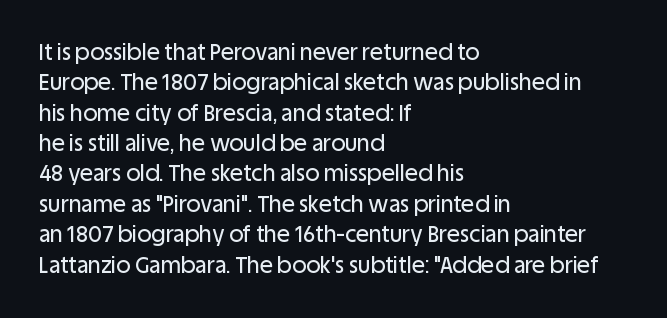
Q: Is the text italic (slanted)? A: No, it is upright.
Q: Is the text underlined? A: No.
Q: How is the paragraph aligned? A: Left-aligned.
Q: Is the spacing between letters normal or unusually wide? A: Normal.
Q: Is the spacing between lines tight, normal or loose? A: Normal.
